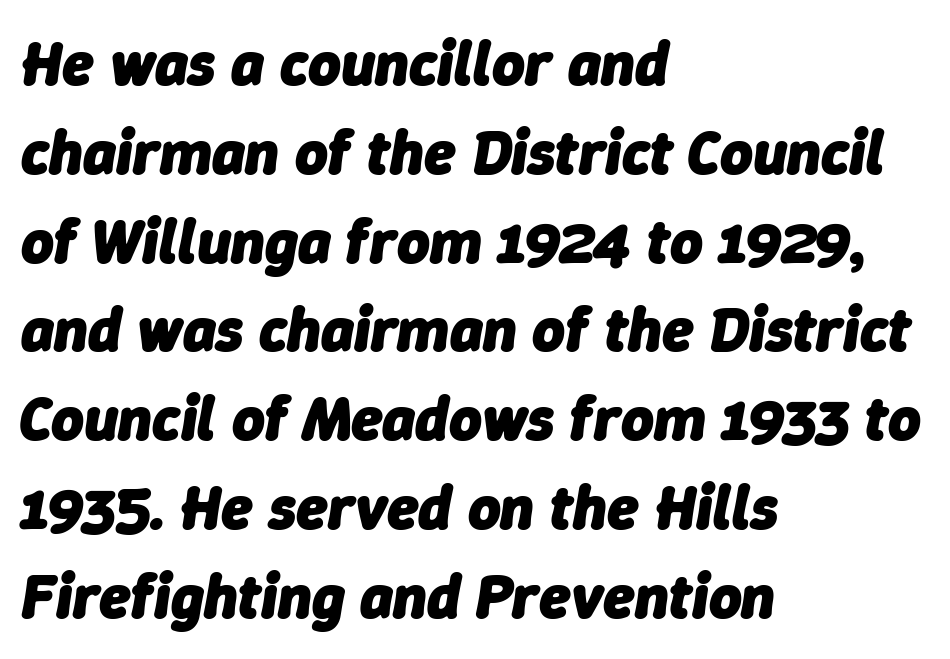
The image shows 63 px heavy type, italic (leaning right); set left-aligned, normal line spacing (1.41x), normal letter spacing, not underlined; low stroke contrast and a medium x-height.
